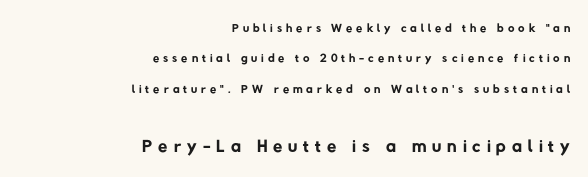
{"bold": "no", "underline": "no", "align": "right", "line_spacing": "normal", "line_spacing_ratio": 1.69, "letter_spacing": "wide", "letter_spacing_em": 0.22, "larger_block": "second", "size_ratio": 1.5, "glyph_px": 27}
